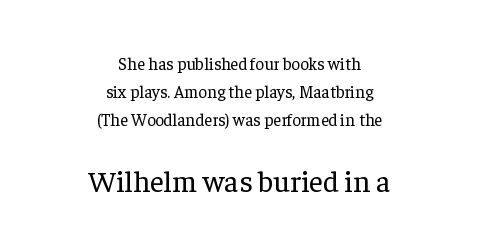
{"serif": "yes", "italic": "no", "bold": "no", "weight": "regular", "width": "normal", "stroke_contrast": "low", "x_height": "medium", "monospaced": "no", "underline": "no", "align": "center", "line_spacing": "normal", "line_spacing_ratio": 1.64, "letter_spacing": "normal", "letter_spacing_em": 0.0, "larger_block": "second", "size_ratio": 1.76, "glyph_px": 30}
